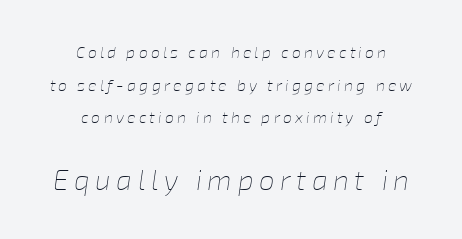
Q: Is the text bold? A: No.
Q: Is the text italic (slanted)? A: Yes, it leans right by about 8 degrees.
Q: Is the text underlined? A: No.
Q: How is the paragraph aligned? A: Centered.
Q: Is the spacing between letters normal or unusually wide? A: Unusually wide.
Q: Is the spacing between lines tight, normal or loose? A: Loose.
Q: Which block of text is set in a larger size, the first (top) or the second (bottom)? A: The second (bottom) one.
Q: Width (condensed, normal, or wide)? A: Normal.
Q: Stroke contrast? A: Low.
Q: x-height? A: Medium.
Q: Monospaced? A: No.
